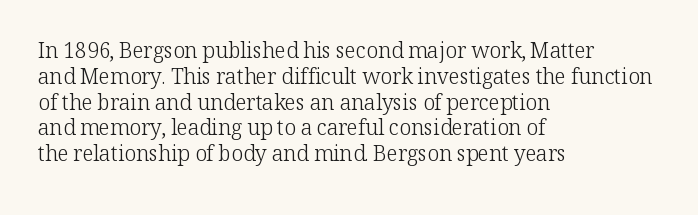
Q: Is the text bold? A: No.
Q: Is the text italic (slanted)? A: No, it is upright.
Q: Is the text underlined? A: No.
Q: How is the paragraph aligned? A: Left-aligned.
Q: Is the spacing between letters normal or unusually wide? A: Normal.
